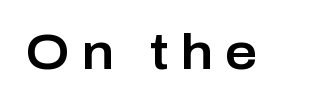
The image shows 50 px sans-serif type, upright; set unusually wide letter spacing (+0.23 em), not underlined; low stroke contrast and a medium x-height.
